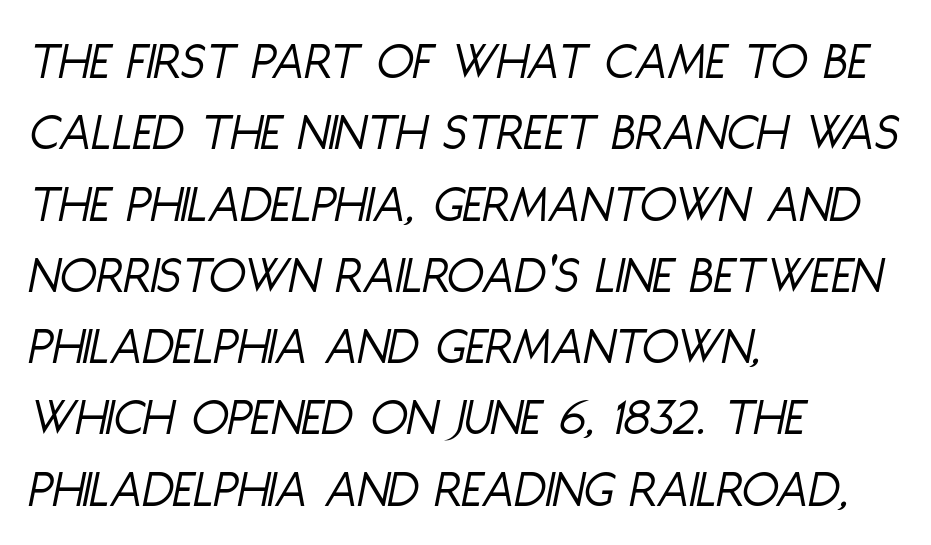
Q: Is the text bold? A: No.
Q: Is the text italic (slanted)? A: Yes, it leans right by about 11 degrees.
Q: Is the text underlined? A: No.
Q: How is the paragraph aligned? A: Left-aligned.
Q: Is the spacing between letters normal or unusually wide? A: Normal.
Q: Is the spacing between lines tight, normal or loose? A: Normal.
Q: Width (condensed, normal, or wide)? A: Condensed.
Q: Stroke contrast? A: Low.
Q: x-height? A: Large.
Q: Monospaced? A: No.
